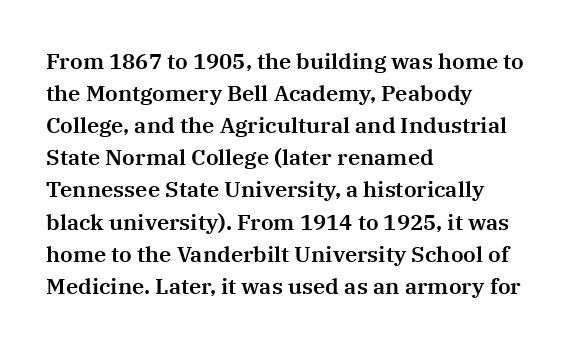
These lines were composed using upright roman letters. If you drew a ruler down the left edge, every line would touch it. In terms of leading, this rendering sits right in the middle. These lines keep a tight, regular rhythm from letter to letter. The glyphs are unaccompanied by any horizontal stroke below them.
